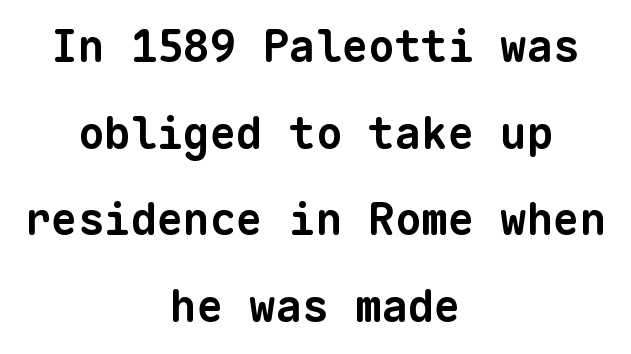
{"serif": "no", "bold": "yes", "weight": "bold", "width": "normal", "stroke_contrast": "low", "x_height": "medium", "monospaced": "yes", "underline": "no", "align": "center", "line_spacing": "loose", "line_spacing_ratio": 1.97, "letter_spacing": "normal", "letter_spacing_em": 0.0, "glyph_px": 44}
